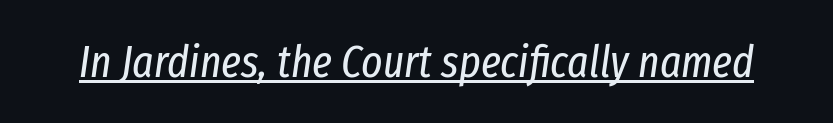
The image shows 45 px regular-weight, condensed type, italic (leaning right); set normal letter spacing, underlined; low stroke contrast and a medium x-height.
